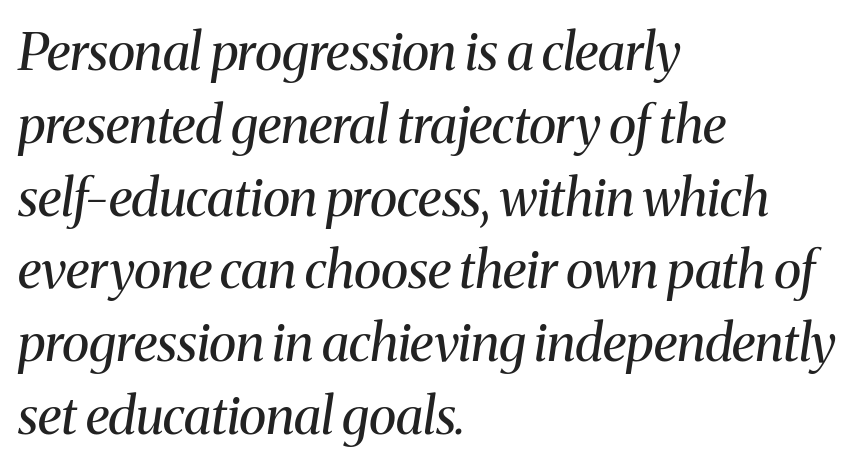
Q: Is the text bold? A: No.
Q: Is the text italic (slanted)? A: Yes, it leans right by about 8 degrees.
Q: Is the typeface a serif or a sans-serif typeface? A: Serif.
Q: Is the text underlined? A: No.
Q: How is the paragraph aligned? A: Left-aligned.
Q: Is the spacing between letters normal or unusually wide? A: Normal.
Q: Is the spacing between lines tight, normal or loose? A: Normal.
Q: Width (condensed, normal, or wide)? A: Normal.
Q: Stroke contrast? A: Medium.
Q: x-height? A: Medium.
Q: Monospaced? A: No.
